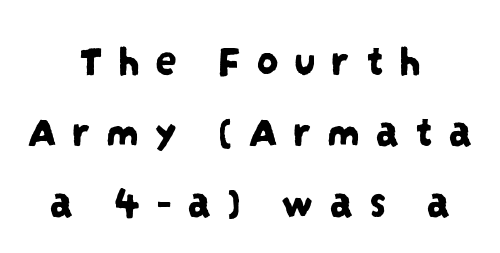
The image shows 44 px condensed sans-serif type; set centered, normal line spacing (1.61x), unusually wide letter spacing (+0.34 em), not underlined; low stroke contrast and a large x-height.
